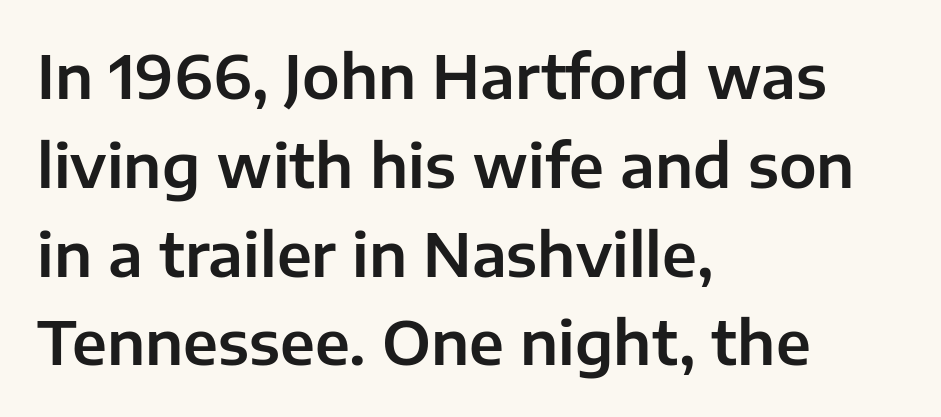
Looks like regular typesetting: each glyph gets only the width it needs. The designer left line spacing at the default. Reading down the block, your eye returns to a fixed left position each line. Every character sits straight up, as roman type does.
